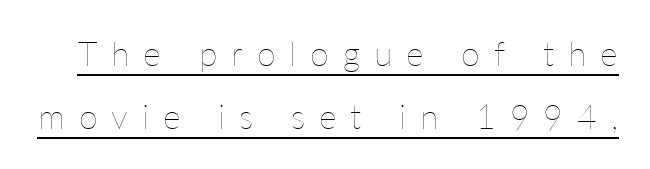
{"italic": "no", "bold": "no", "weight": "thin", "width": "normal", "stroke_contrast": "low", "x_height": "medium", "monospaced": "no", "underline": "yes", "line_spacing_ratio": 1.84, "letter_spacing": "wide", "letter_spacing_em": 0.41, "glyph_px": 34}
